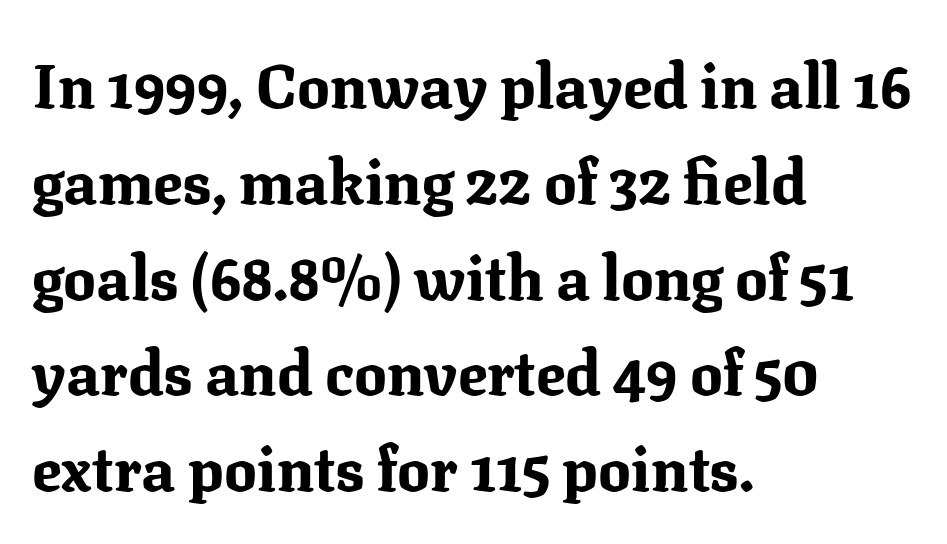
The image shows 61 px bold serif type, upright; set left-aligned, normal line spacing (1.57x), normal letter spacing, not underlined; medium stroke contrast and a medium x-height.
